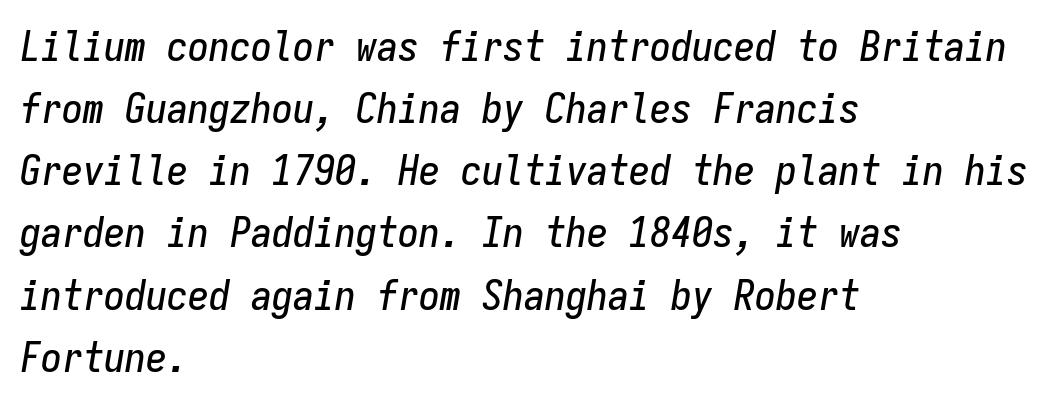
{"italic": "yes", "lean": "right", "slant_degrees": 9, "width": "condensed", "stroke_contrast": "low", "x_height": "medium", "monospaced": "yes", "underline": "no", "align": "left", "line_spacing": "normal", "line_spacing_ratio": 1.48, "letter_spacing": "normal", "letter_spacing_em": 0.0, "glyph_px": 42}
